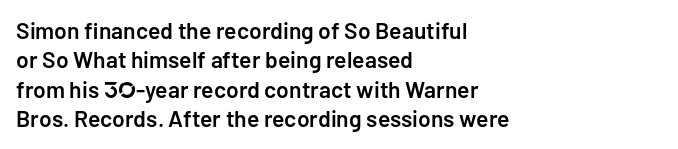
{"italic": "no", "bold": "semi", "underline": "no", "align": "left", "line_spacing": "normal", "line_spacing_ratio": 1.28, "letter_spacing": "normal", "letter_spacing_em": 0.0, "glyph_px": 23}
